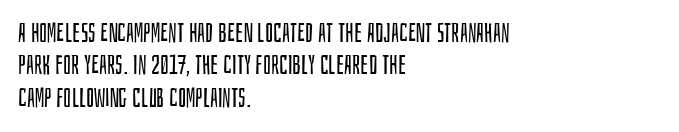
{"italic": "no", "bold": "no", "underline": "no", "align": "left", "line_spacing": "normal", "line_spacing_ratio": 1.25, "letter_spacing": "normal", "letter_spacing_em": 0.0, "glyph_px": 26}
